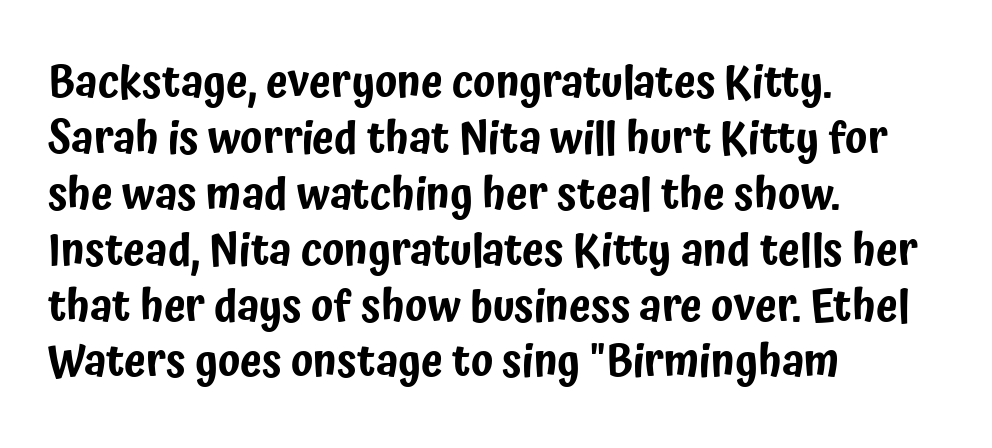
{"serif": "no", "italic": "no", "width": "condensed", "stroke_contrast": "low", "x_height": "medium", "monospaced": "no", "underline": "no", "align": "left", "line_spacing": "normal", "line_spacing_ratio": 1.27, "letter_spacing": "normal", "letter_spacing_em": 0.0, "glyph_px": 44}
